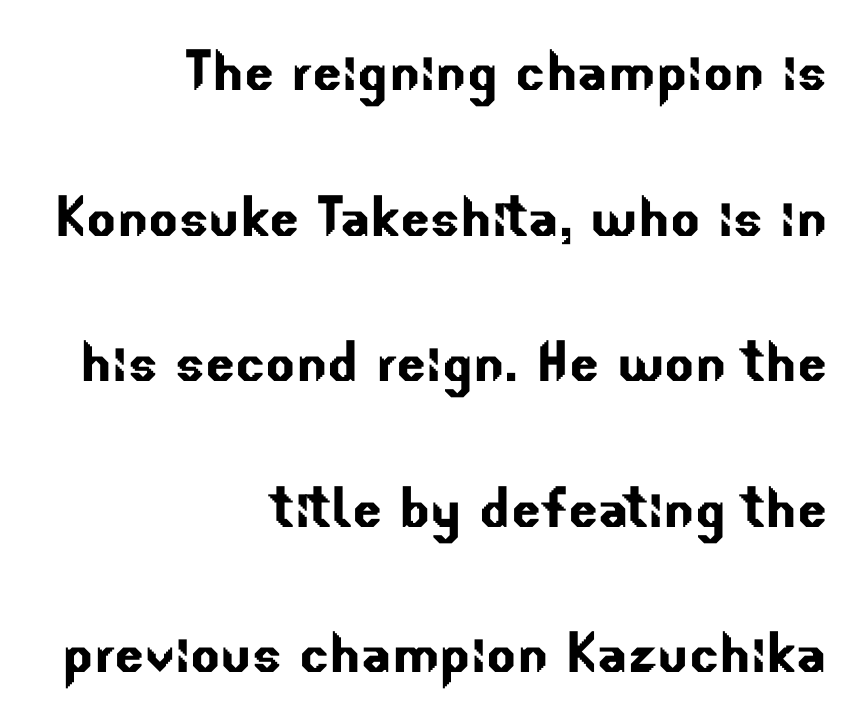
The image shows 70 px sans-serif type; set right-aligned, loose line spacing (2.08x), normal letter spacing, not underlined; low stroke contrast and a small x-height.
